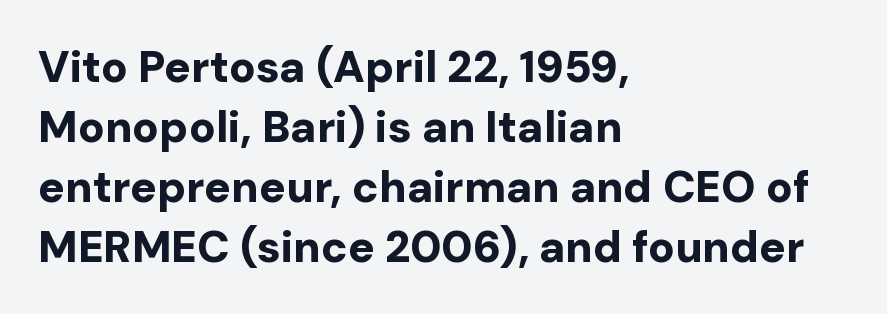
Q: Is the text bold? A: Yes.
Q: Is the text italic (slanted)? A: No, it is upright.
Q: Is the typeface a serif or a sans-serif typeface? A: Sans-serif.
Q: Is the text underlined? A: No.
Q: How is the paragraph aligned? A: Left-aligned.
Q: Is the spacing between letters normal or unusually wide? A: Normal.
Q: Is the spacing between lines tight, normal or loose? A: Normal.
Q: Width (condensed, normal, or wide)? A: Normal.
Q: Stroke contrast? A: Low.
Q: x-height? A: Medium.
Q: Monospaced? A: No.
